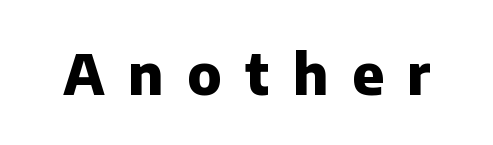
{"serif": "no", "italic": "no", "bold": "yes", "weight": "heavy", "width": "normal", "stroke_contrast": "low", "x_height": "medium", "monospaced": "no", "underline": "no", "letter_spacing": "wide", "letter_spacing_em": 0.42, "glyph_px": 56}
